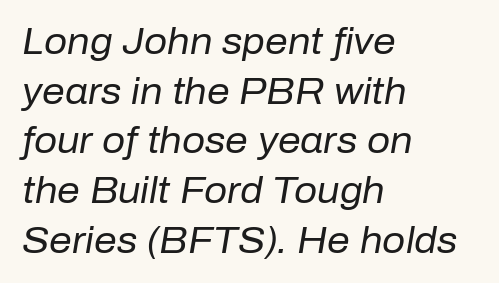
Q: Is the text bold? A: No.
Q: Is the text italic (slanted)? A: Yes, it leans right by about 10 degrees.
Q: Is the text underlined? A: No.
Q: How is the paragraph aligned? A: Left-aligned.
Q: Is the spacing between letters normal or unusually wide? A: Normal.
Q: Is the spacing between lines tight, normal or loose? A: Normal.
Q: Width (condensed, normal, or wide)? A: Normal.
Q: Stroke contrast? A: Low.
Q: x-height? A: Medium.
Q: Monospaced? A: No.
